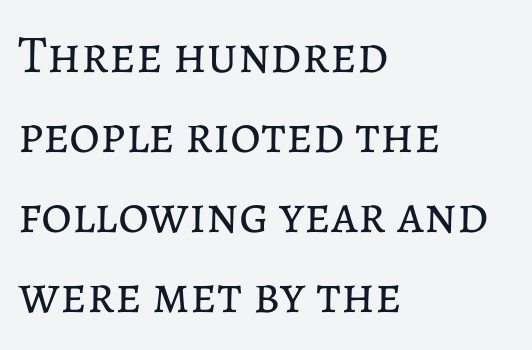
Q: Is the text bold? A: No.
Q: Is the text italic (slanted)? A: No, it is upright.
Q: Is the text underlined? A: No.
Q: How is the paragraph aligned? A: Left-aligned.
Q: Is the spacing between letters normal or unusually wide? A: Normal.
Q: Is the spacing between lines tight, normal or loose? A: Normal.
Q: Width (condensed, normal, or wide)? A: Normal.
Q: Stroke contrast? A: Low.
Q: x-height? A: Medium.
Q: Monospaced? A: No.
